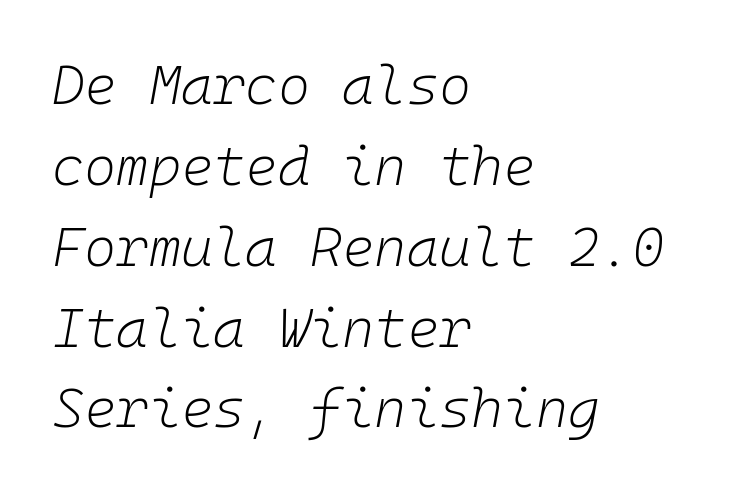
The paragraph shown leans on its left margin. The letters march in equal steps, a hallmark of fixed-pitch type. This sample keeps an unexceptional amount of space between lines. Think standard paragraph weight, or any step lighter than that.
